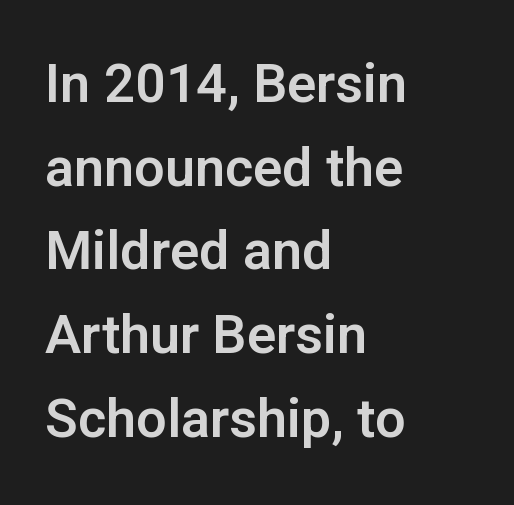
The image shows 54 px sans-serif type, upright; set left-aligned, normal line spacing (1.55x), normal letter spacing, not underlined; low stroke contrast and a medium x-height.
